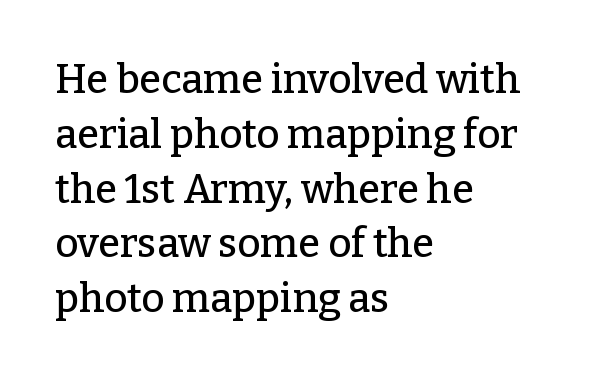
{"serif": "yes", "italic": "no", "width": "normal", "stroke_contrast": "low", "x_height": "medium", "monospaced": "no", "underline": "no", "align": "left", "line_spacing": "normal", "line_spacing_ratio": 1.37, "letter_spacing": "normal", "letter_spacing_em": 0.0, "glyph_px": 40}
